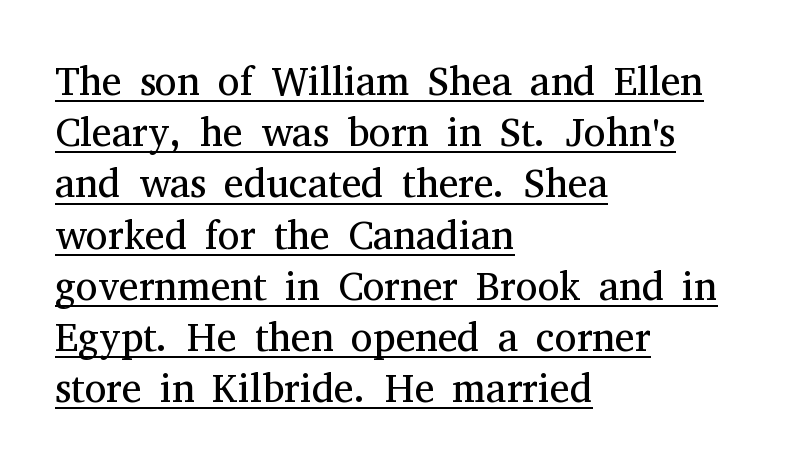
The image shows 40 px regular-weight serif type, upright; set left-aligned, normal line spacing (1.28x), normal letter spacing, underlined; medium stroke contrast and a medium x-height.
